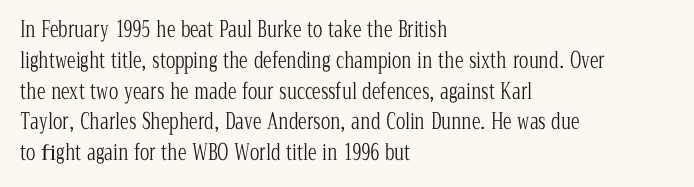
The image shows 22 px text type, upright; set left-aligned, normal line spacing (1.4x), normal letter spacing, not underlined.
